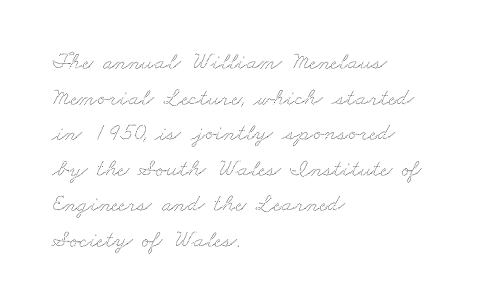
The image shows 24 px text type; set left-aligned, normal line spacing (1.48x), normal letter spacing, not underlined.
